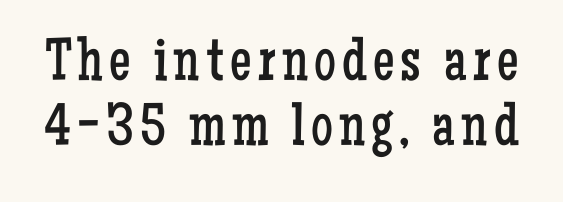
{"serif": "yes", "italic": "no", "bold": "no", "weight": "regular", "width": "condensed", "stroke_contrast": "low", "x_height": "medium", "monospaced": "no", "underline": "no", "line_spacing": "tight", "line_spacing_ratio": 1.07, "glyph_px": 61}
